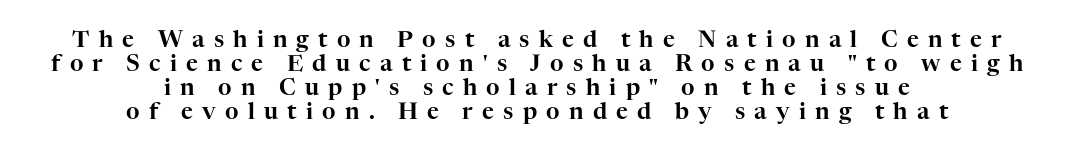
Descenders are the only things crossing below the line. How would I describe the line gaps? Narrow and economical. Casual observation: everything's sitting right in the middle. This rendering widens character spacing well past its baseline value. When letters stand straight like this, we call the style roman or upright.
